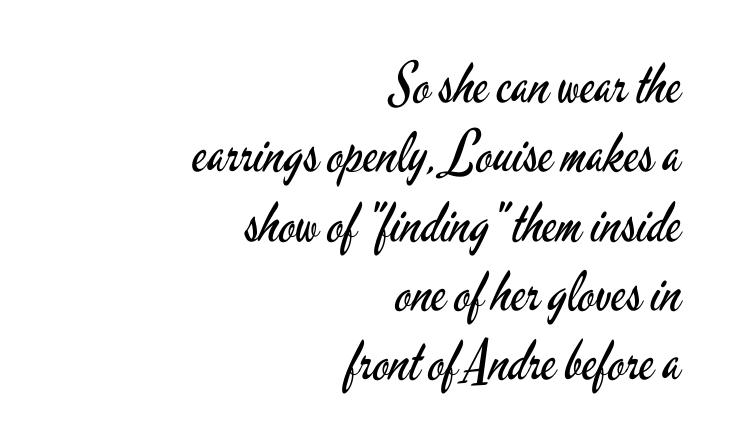
Q: Is the text bold? A: No.
Q: Is the text italic (slanted)? A: Yes.
Q: Is the typeface a serif or a sans-serif typeface? A: Sans-serif.
Q: Is the text underlined? A: No.
Q: How is the paragraph aligned? A: Right-aligned.
Q: Is the spacing between letters normal or unusually wide? A: Normal.
Q: Is the spacing between lines tight, normal or loose? A: Normal.
Q: Width (condensed, normal, or wide)? A: Condensed.
Q: Stroke contrast? A: Low.
Q: x-height? A: Small.
Q: Monospaced? A: No.
